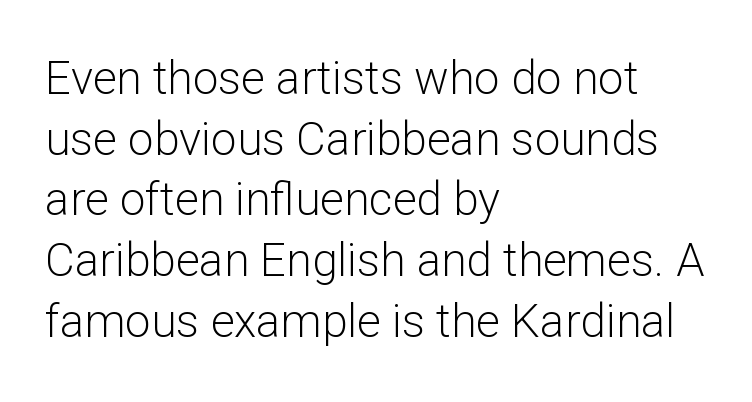
Q: Is the text bold? A: No.
Q: Is the text italic (slanted)? A: No, it is upright.
Q: Is the typeface a serif or a sans-serif typeface? A: Sans-serif.
Q: Is the text underlined? A: No.
Q: How is the paragraph aligned? A: Left-aligned.
Q: Is the spacing between letters normal or unusually wide? A: Normal.
Q: Is the spacing between lines tight, normal or loose? A: Normal.
Q: Width (condensed, normal, or wide)? A: Normal.
Q: Stroke contrast? A: Low.
Q: x-height? A: Medium.
Q: Monospaced? A: No.
